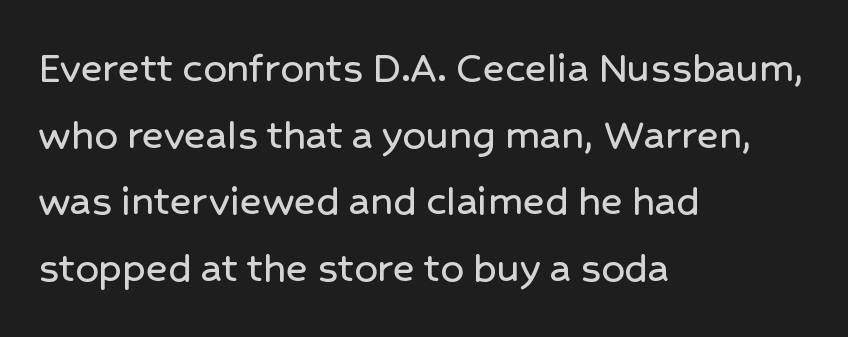
Do the letters lean? They stand straight. The rendering anchors every line to the left-hand side. Letterform terminals end flat and unadorned throughout the passage. Only glyphs here, with clear space below each row. The leading is moderate, giving the passage an even texture. The letters advance in unequal steps, a hallmark of proportional type.
